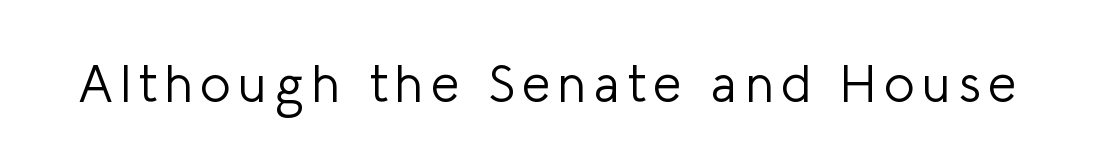
{"serif": "no", "italic": "no", "bold": "no", "weight": "light", "width": "normal", "stroke_contrast": "low", "x_height": "medium", "monospaced": "no", "underline": "no", "glyph_px": 51}
